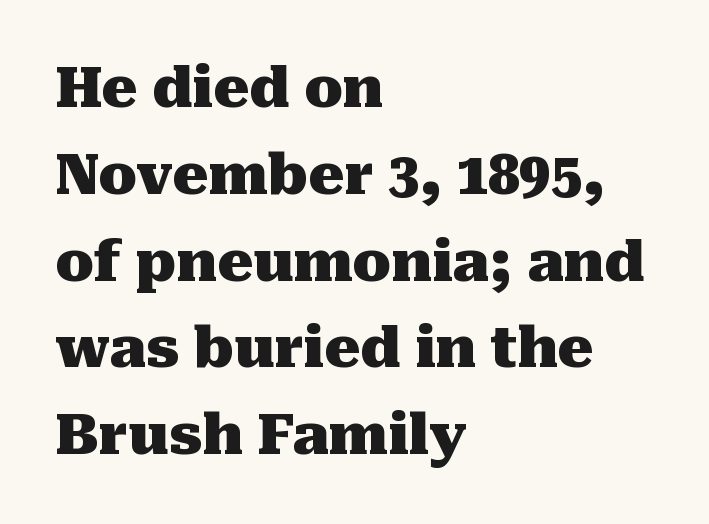
{"serif": "yes", "italic": "no", "bold": "yes", "weight": "heavy", "width": "normal", "stroke_contrast": "medium", "x_height": "medium", "monospaced": "no", "underline": "no", "align": "left", "line_spacing": "normal", "line_spacing_ratio": 1.55, "letter_spacing": "normal", "letter_spacing_em": 0.0, "glyph_px": 56}
